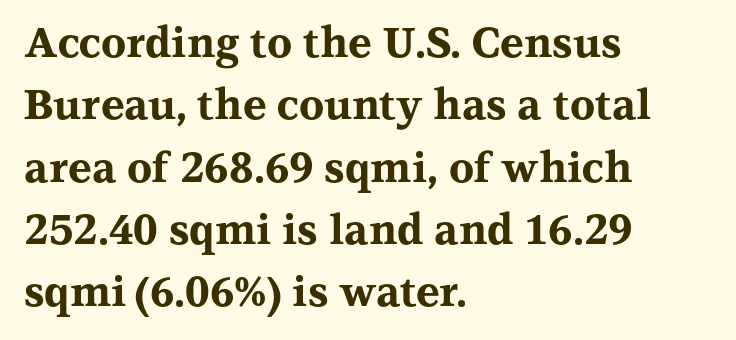
Layout note: lines flush left. Looks like regular typesetting: each glyph gets only the width it needs. Each glyph is drawn with heavy, bold strokes. How would I describe the line gaps? Plain and ordinary.
